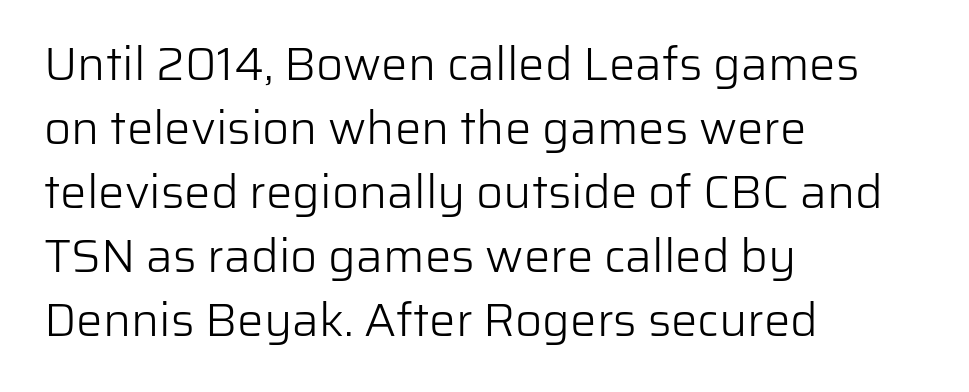
The image shows 47 px light sans-serif type, upright; set left-aligned, normal line spacing (1.36x), normal letter spacing, not underlined; low stroke contrast and a medium x-height.
